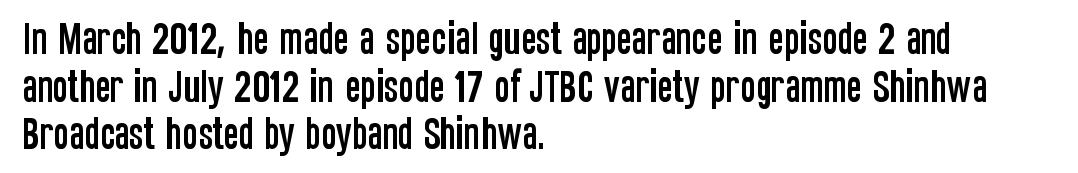
Q: Is the text italic (slanted)? A: No, it is upright.
Q: Is the typeface a serif or a sans-serif typeface? A: Sans-serif.
Q: Is the text underlined? A: No.
Q: How is the paragraph aligned? A: Left-aligned.
Q: Is the spacing between letters normal or unusually wide? A: Normal.
Q: Is the spacing between lines tight, normal or loose? A: Normal.
Q: Width (condensed, normal, or wide)? A: Condensed.
Q: Stroke contrast? A: Low.
Q: x-height? A: Large.
Q: Monospaced? A: No.
